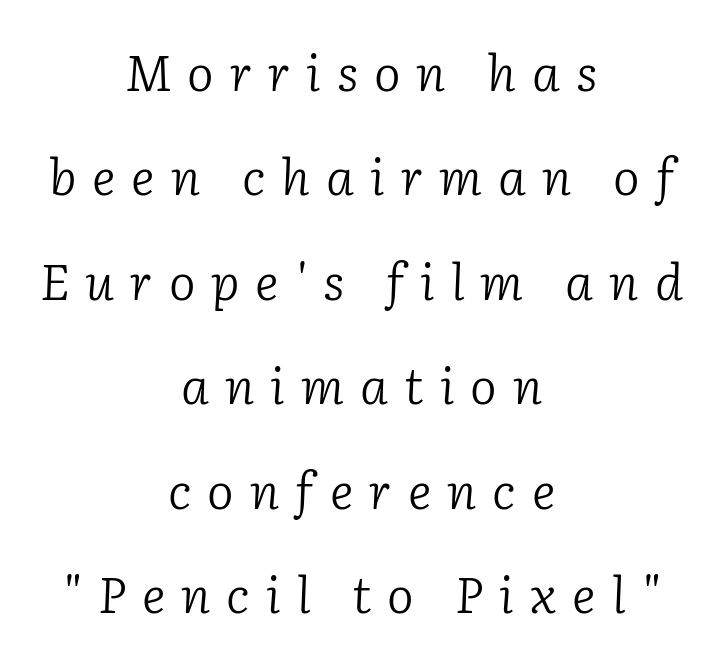
The image shows 50 px light serif type, italic (leaning right); set centered, loose line spacing (2.09x), unusually wide letter spacing (+0.32 em), not underlined; low stroke contrast and a medium x-height.
